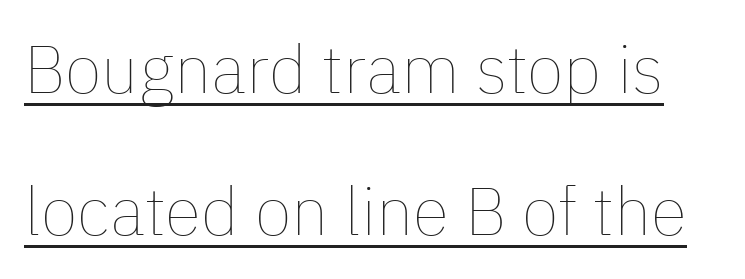
Note the varied advance widths — an 'i' is clearly narrower than an 'm'. Quick note: not italic, upright. Whoever set this chose breathing room over compactness in the vertical rhythm. Honestly, the letter spacing is just normal — you wouldn't notice it.
